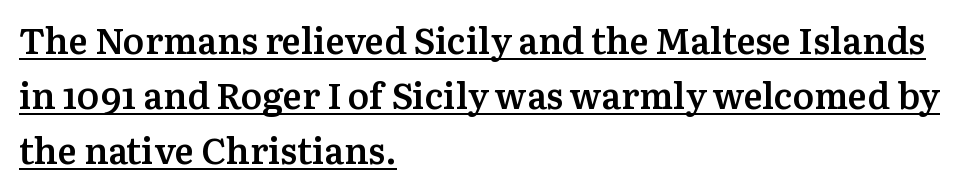
The image shows 36 px semibold serif type, upright; set left-aligned, normal line spacing (1.53x), normal letter spacing, underlined; medium stroke contrast and a medium x-height.
